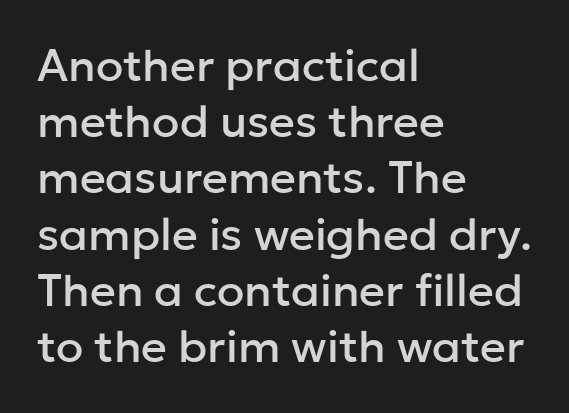
Regarding leading, the lines here are spaced in the standard way. The rendering uses natural spacing where letterforms have individual widths. Where is the straight margin? On the left. Look at the bottom of the vertical strokes: they stop flat, with no serifs. The passage shown has conventional tracking throughout.
